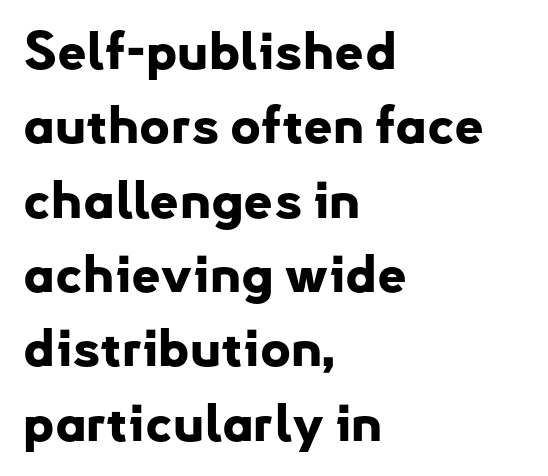
Q: Is the text bold? A: Yes.
Q: Is the text italic (slanted)? A: No, it is upright.
Q: Is the typeface a serif or a sans-serif typeface? A: Sans-serif.
Q: Is the text underlined? A: No.
Q: How is the paragraph aligned? A: Left-aligned.
Q: Is the spacing between letters normal or unusually wide? A: Normal.
Q: Is the spacing between lines tight, normal or loose? A: Normal.
Q: Width (condensed, normal, or wide)? A: Normal.
Q: Stroke contrast? A: Low.
Q: x-height? A: Small.
Q: Monospaced? A: No.
